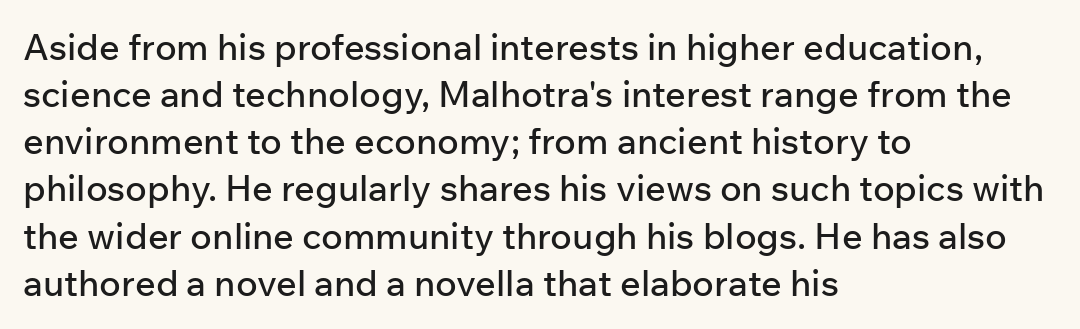
Q: Is the text italic (slanted)? A: No, it is upright.
Q: Is the typeface a serif or a sans-serif typeface? A: Sans-serif.
Q: Is the text underlined? A: No.
Q: How is the paragraph aligned? A: Left-aligned.
Q: Is the spacing between letters normal or unusually wide? A: Normal.
Q: Is the spacing between lines tight, normal or loose? A: Normal.
Q: Width (condensed, normal, or wide)? A: Normal.
Q: Stroke contrast? A: Low.
Q: x-height? A: Medium.
Q: Monospaced? A: No.
